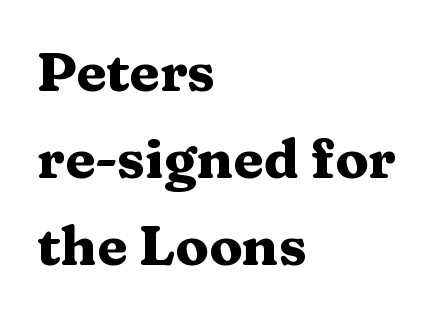
{"serif": "yes", "italic": "no", "bold": "yes", "weight": "heavy", "width": "wide", "stroke_contrast": "medium", "x_height": "medium", "monospaced": "no", "underline": "no", "align": "left", "line_spacing": "normal", "line_spacing_ratio": 1.58, "letter_spacing": "normal", "letter_spacing_em": 0.0, "glyph_px": 55}
